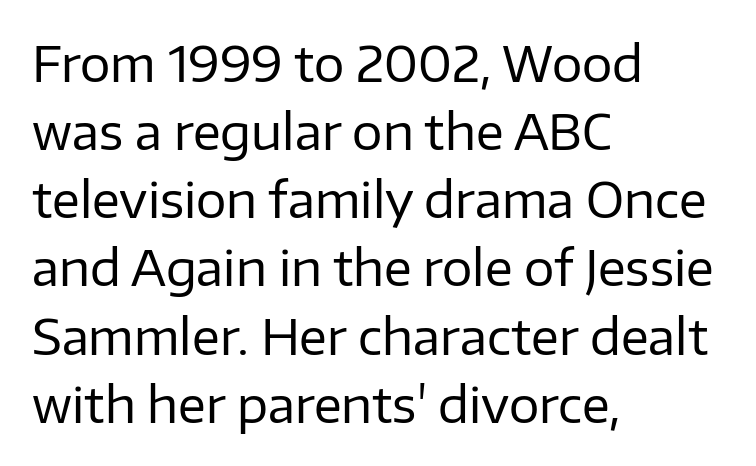
Looks like regular typesetting: each glyph gets only the width it needs. The designer left line spacing at the default. This sample uses a sans-serif face. Letter spacing: default.
